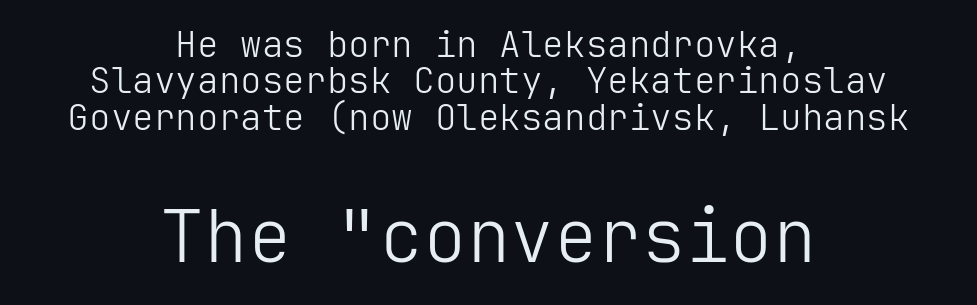
Q: Is the text bold? A: No.
Q: Is the text italic (slanted)? A: No, it is upright.
Q: Is the typeface a serif or a sans-serif typeface? A: Sans-serif.
Q: Is the text underlined? A: No.
Q: How is the paragraph aligned? A: Centered.
Q: Is the spacing between letters normal or unusually wide? A: Normal.
Q: Is the spacing between lines tight, normal or loose? A: Tight.
Q: Which block of text is set in a larger size, the first (top) or the second (bottom)? A: The second (bottom) one.
Q: Width (condensed, normal, or wide)? A: Normal.
Q: Stroke contrast? A: Low.
Q: x-height? A: Medium.
